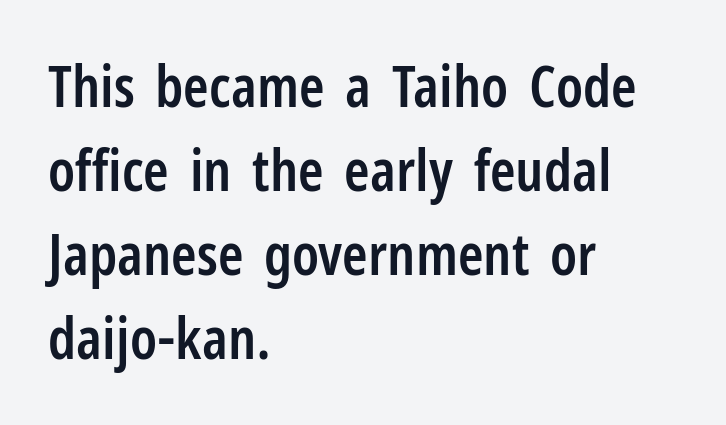
How heavy is the stroke? Medium-heavy — a semibold, shy of bold. Font category for this specimen: sans-serif. Does the copy run flush right? No — it runs flush left. Baseline-to-baseline distance is the conventional proportion of letter height. The rendering keeps characters at their native spacing. Beneath every word, the page is bare.
